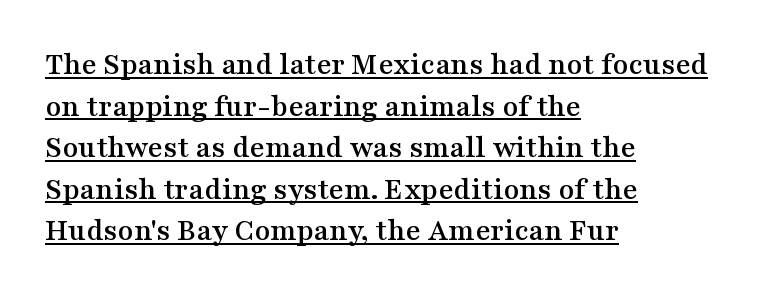
The image shows 32 px wide serif type, upright; set left-aligned, normal line spacing (1.3x), normal letter spacing, underlined; medium stroke contrast and a medium x-height.
